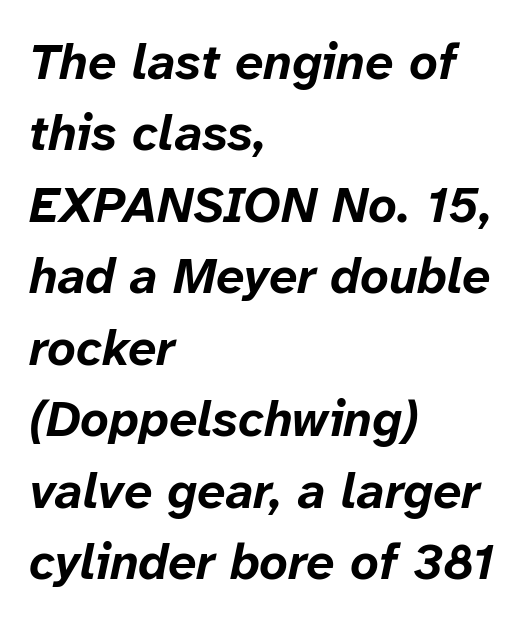
Q: Is the text bold? A: Yes.
Q: Is the text italic (slanted)? A: Yes, it leans right by about 12 degrees.
Q: Is the text underlined? A: No.
Q: How is the paragraph aligned? A: Left-aligned.
Q: Is the spacing between letters normal or unusually wide? A: Normal.
Q: Is the spacing between lines tight, normal or loose? A: Normal.
Q: Width (condensed, normal, or wide)? A: Normal.
Q: Stroke contrast? A: Low.
Q: x-height? A: Medium.
Q: Monospaced? A: No.
